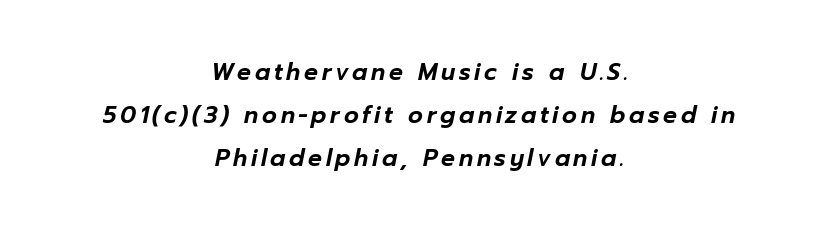
Q: Is the text italic (slanted)? A: Yes, it leans right by about 12 degrees.
Q: Is the text underlined? A: No.
Q: How is the paragraph aligned? A: Centered.
